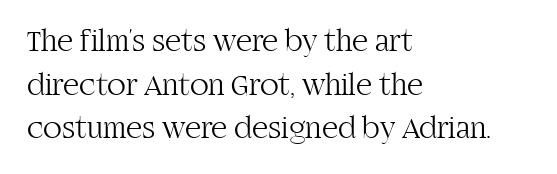
The image shows 31 px light serif type, upright; set left-aligned, normal line spacing (1.41x), normal letter spacing, not underlined; high stroke contrast and a large x-height.
